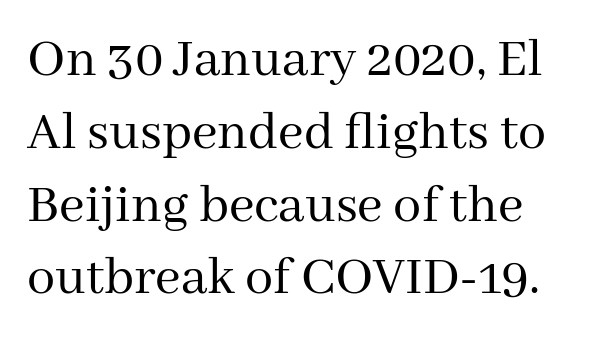
{"serif": "yes", "italic": "no", "bold": "no", "weight": "regular", "width": "normal", "stroke_contrast": "medium", "x_height": "medium", "monospaced": "no", "underline": "no", "align": "left", "line_spacing": "normal", "line_spacing_ratio": 1.3, "letter_spacing": "normal", "letter_spacing_em": 0.0, "glyph_px": 56}
